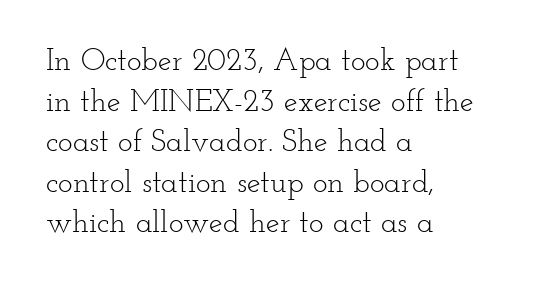
Q: Is the text bold? A: No.
Q: Is the text italic (slanted)? A: No, it is upright.
Q: Is the typeface a serif or a sans-serif typeface? A: Serif.
Q: Is the text underlined? A: No.
Q: How is the paragraph aligned? A: Left-aligned.
Q: Is the spacing between letters normal or unusually wide? A: Normal.
Q: Is the spacing between lines tight, normal or loose? A: Normal.
Q: Width (condensed, normal, or wide)? A: Wide.
Q: Stroke contrast? A: Low.
Q: x-height? A: Small.
Q: Monospaced? A: No.
